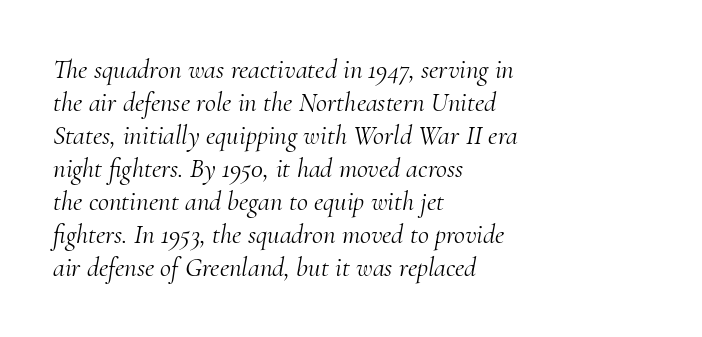
Q: Is the text bold? A: No.
Q: Is the text italic (slanted)? A: Yes, it leans right by about 10 degrees.
Q: Is the text underlined? A: No.
Q: How is the paragraph aligned? A: Left-aligned.
Q: Is the spacing between letters normal or unusually wide? A: Normal.
